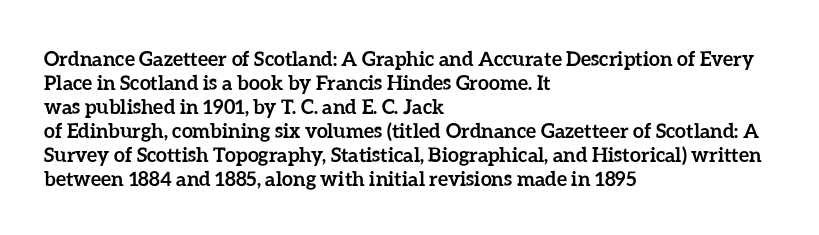
{"italic": "no", "bold": "yes", "underline": "no", "align": "left", "line_spacing_ratio": 1.2, "letter_spacing": "normal", "letter_spacing_em": 0.0, "glyph_px": 20}
